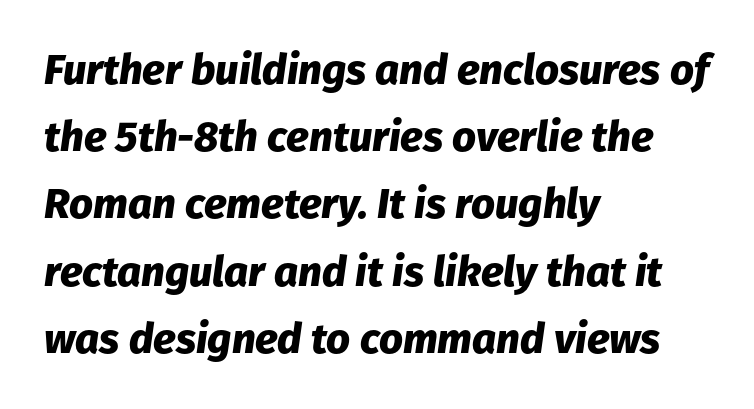
Q: Is the text bold? A: Yes.
Q: Is the text italic (slanted)? A: Yes, it leans right by about 8 degrees.
Q: Is the text underlined? A: No.
Q: How is the paragraph aligned? A: Left-aligned.
Q: Is the spacing between letters normal or unusually wide? A: Normal.
Q: Is the spacing between lines tight, normal or loose? A: Normal.
Q: Width (condensed, normal, or wide)? A: Normal.
Q: Stroke contrast? A: Low.
Q: x-height? A: Medium.
Q: Monospaced? A: No.
